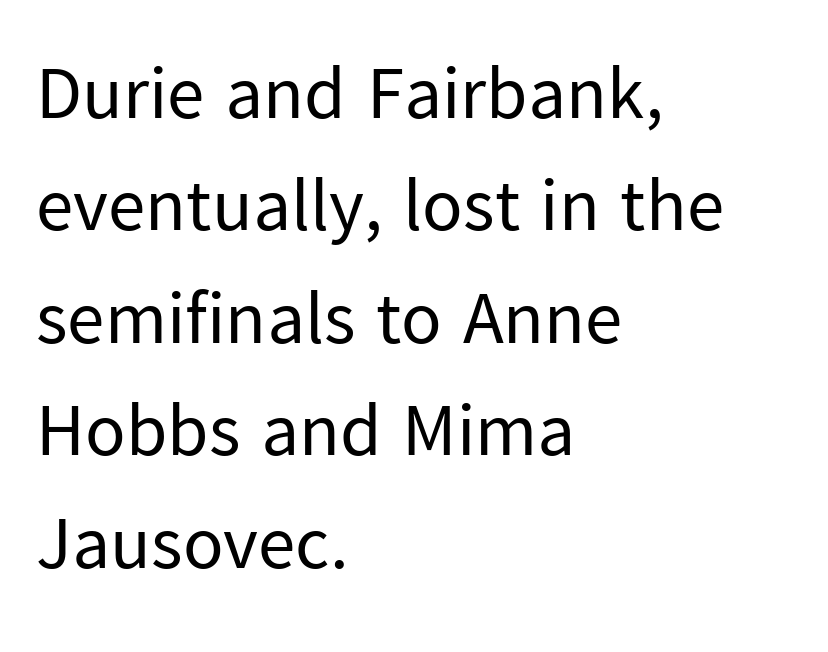
{"serif": "no", "italic": "no", "bold": "no", "weight": "regular", "width": "normal", "stroke_contrast": "low", "x_height": "medium", "monospaced": "no", "underline": "no", "align": "left", "line_spacing": "normal", "line_spacing_ratio": 1.5, "letter_spacing": "normal", "letter_spacing_em": 0.0, "glyph_px": 75}
